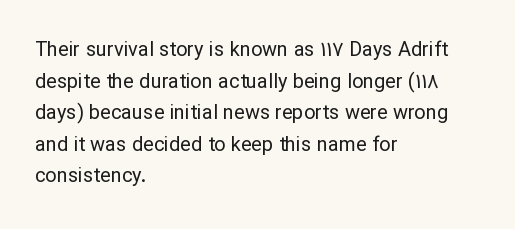
Q: Is the text bold? A: No.
Q: Is the text italic (slanted)? A: No, it is upright.
Q: Is the text underlined? A: No.
Q: How is the paragraph aligned? A: Left-aligned.
Q: Is the spacing between letters normal or unusually wide? A: Normal.
Q: Is the spacing between lines tight, normal or loose? A: Normal.
